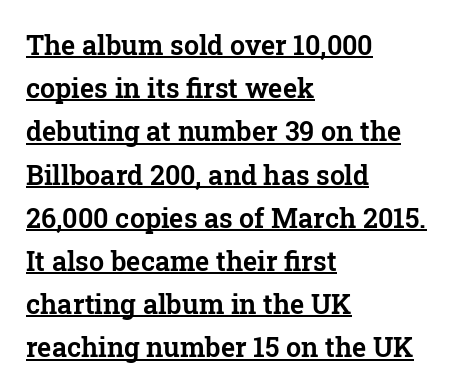
The image shows 27 px text type, upright; set left-aligned, normal line spacing (1.6x), normal letter spacing, underlined.
